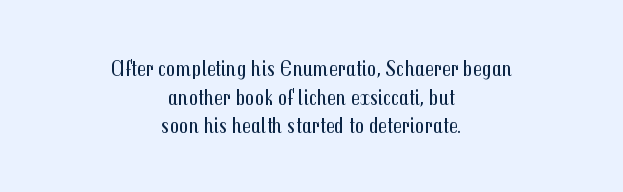
The image shows 23 px text type, upright; set centered, normal line spacing (1.25x), normal letter spacing, not underlined.
